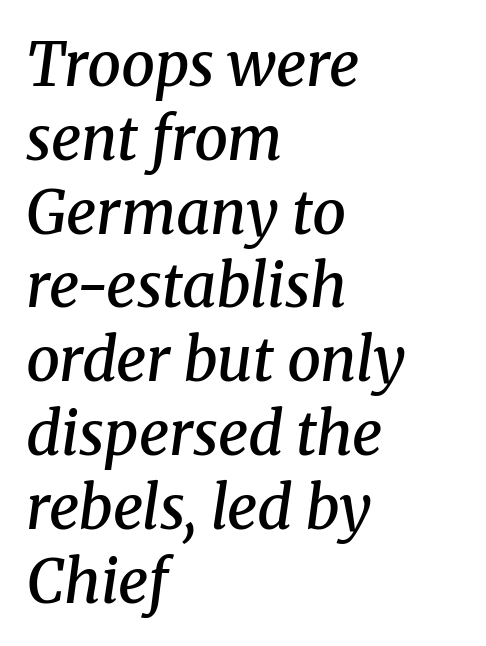
The image shows 60 px semibold serif type, italic (leaning right); set left-aligned, line spacing 1.23x, normal letter spacing, not underlined; medium stroke contrast and a medium x-height.
